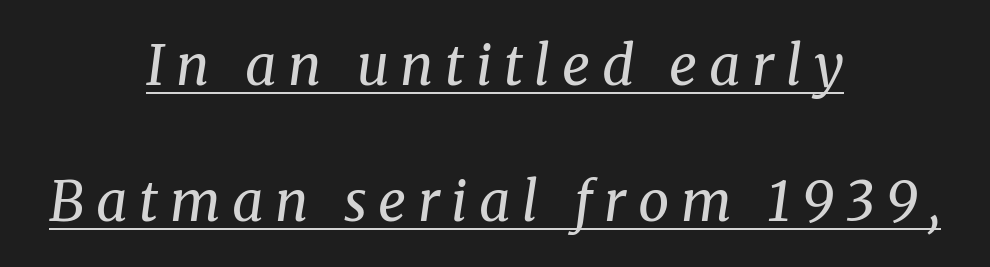
The image shows 55 px regular-weight serif type, italic (leaning right); set centered, loose line spacing (2.47x), unusually wide letter spacing (+0.21 em), underlined; medium stroke contrast and a medium x-height.
